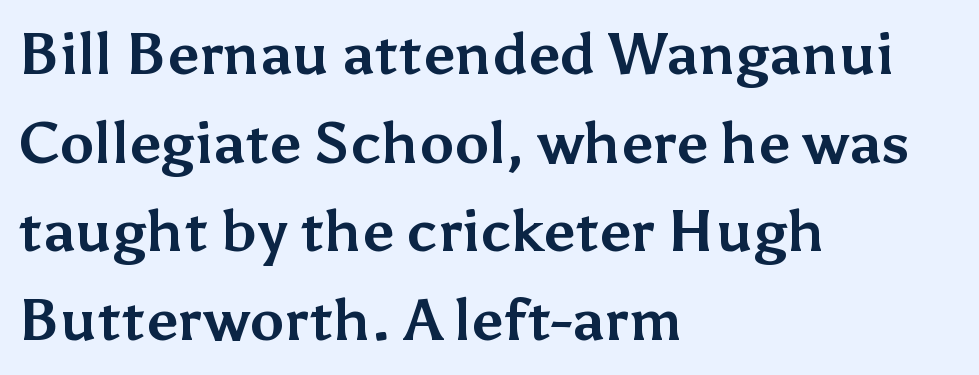
Typesetter's note: full bold, strokes at maximum text heaviness. In terms of leading, this rendering sits right in the middle. Default kerning and tracking; the words read as compact shapes. Only glyphs here, with clear space below each row. The paragraph shown leans on its left margin. This is sans-serif lettering, the kind often seen on screens and signage.
